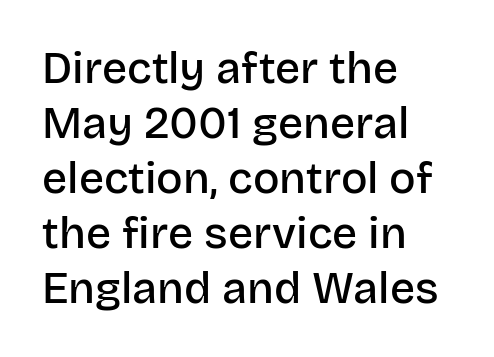
Q: Is the text bold? A: Semi-bold.
Q: Is the text italic (slanted)? A: No, it is upright.
Q: Is the typeface a serif or a sans-serif typeface? A: Sans-serif.
Q: Is the text underlined? A: No.
Q: How is the paragraph aligned? A: Left-aligned.
Q: Is the spacing between letters normal or unusually wide? A: Normal.
Q: Is the spacing between lines tight, normal or loose? A: Normal.
Q: Width (condensed, normal, or wide)? A: Normal.
Q: Stroke contrast? A: Low.
Q: x-height? A: Large.
Q: Monospaced? A: No.
